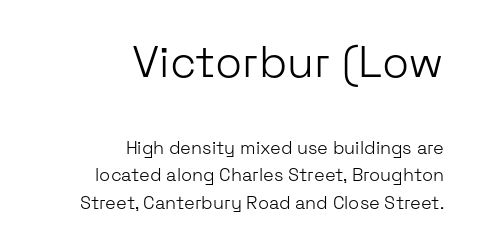
{"serif": "no", "italic": "no", "bold": "no", "weight": "light", "width": "normal", "stroke_contrast": "low", "x_height": "medium", "monospaced": "no", "underline": "no", "align": "right", "line_spacing": "normal", "line_spacing_ratio": 1.53, "letter_spacing": "normal", "letter_spacing_em": 0.0, "larger_block": "first", "size_ratio": 2.44, "glyph_px": 44}
